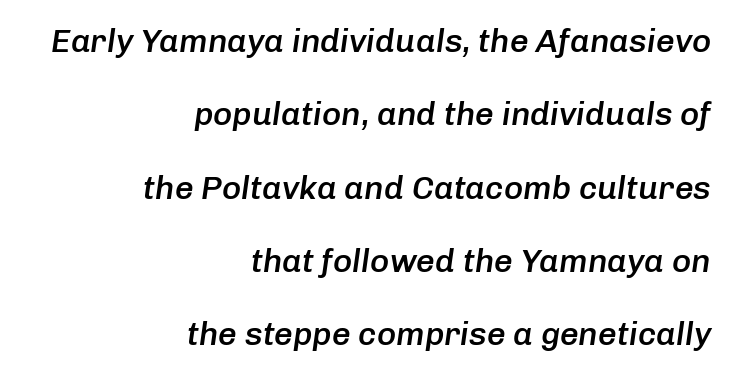
Q: Is the text bold? A: Semi-bold.
Q: Is the text italic (slanted)? A: Yes, it leans right by about 8 degrees.
Q: Is the text underlined? A: No.
Q: How is the paragraph aligned? A: Right-aligned.
Q: Is the spacing between letters normal or unusually wide? A: Normal.
Q: Is the spacing between lines tight, normal or loose? A: Loose.
Q: Width (condensed, normal, or wide)? A: Normal.
Q: Stroke contrast? A: Low.
Q: x-height? A: Medium.
Q: Monospaced? A: No.
